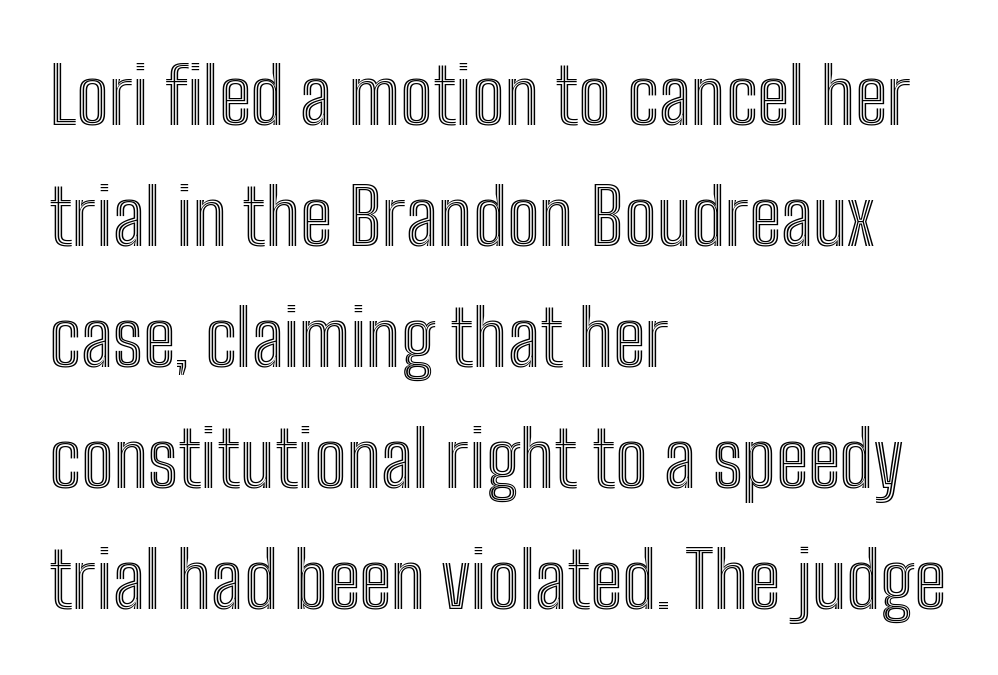
{"italic": "no", "width": "condensed", "x_height": "medium", "monospaced": "no", "underline": "no", "align": "left", "line_spacing": "normal", "line_spacing_ratio": 1.57, "letter_spacing": "normal", "letter_spacing_em": 0.0, "glyph_px": 77}
